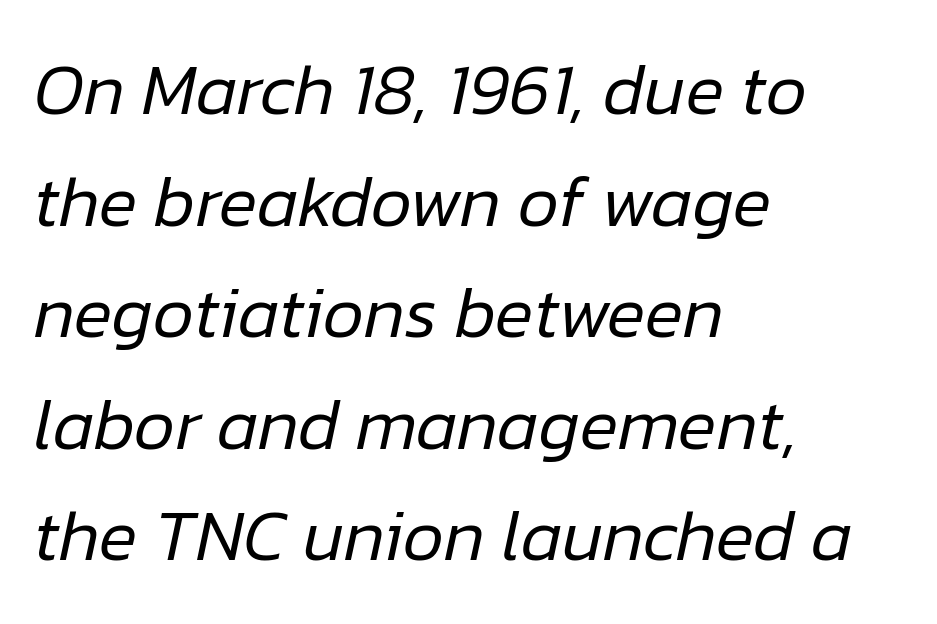
Yep, that's italic — everything's leaning. The face used here is rendered with its standard letterfit. Check under the words: just untouched page. Line starts are locked; line ends wander. Weight: regular or lighter. Successive baselines arrive at the customary interval.
